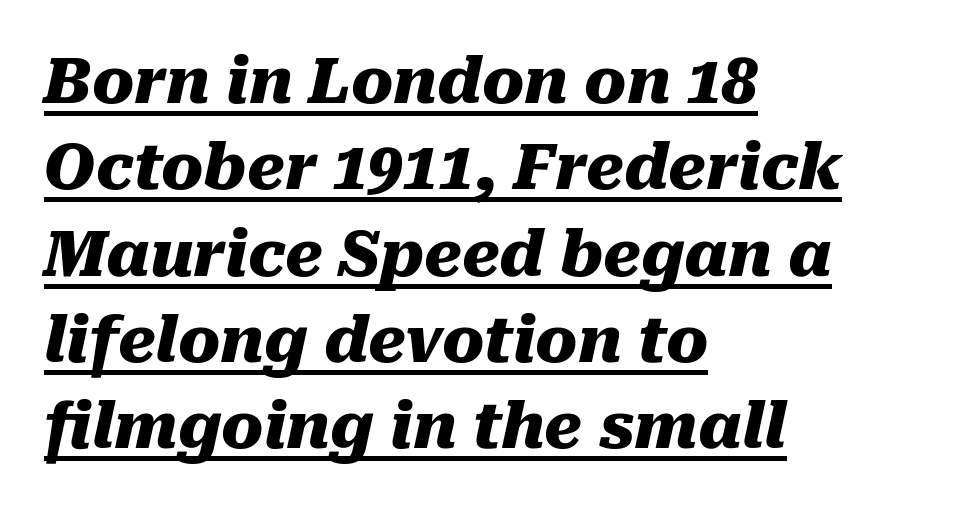
The image shows 63 px heavy type, italic (leaning right); set left-aligned, normal line spacing (1.37x), normal letter spacing, underlined; medium stroke contrast and a medium x-height.
